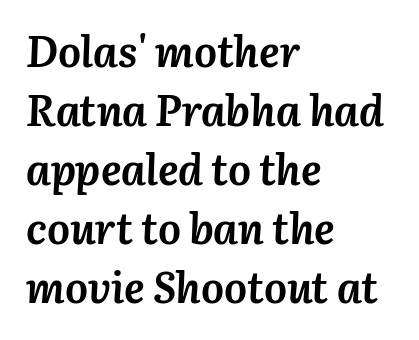
Q: Is the text bold? A: Yes.
Q: Is the text italic (slanted)? A: Yes, it leans right by about 3 degrees.
Q: Is the text underlined? A: No.
Q: How is the paragraph aligned? A: Left-aligned.
Q: Is the spacing between letters normal or unusually wide? A: Normal.
Q: Is the spacing between lines tight, normal or loose? A: Normal.
Q: Width (condensed, normal, or wide)? A: Normal.
Q: Stroke contrast? A: Medium.
Q: x-height? A: Medium.
Q: Monospaced? A: No.
